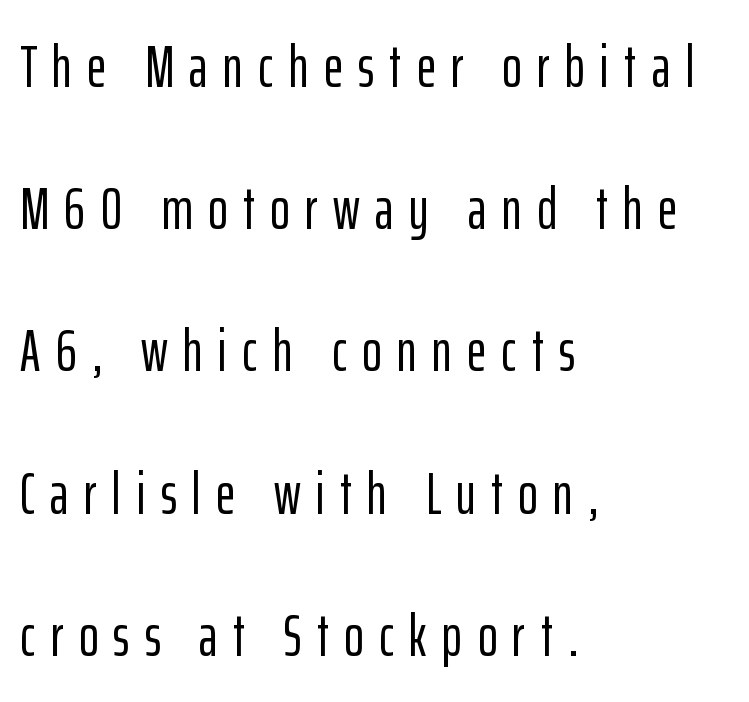
The paragraph has a hard left edge and a soft right edge. Italic? Not at all — the glyphs are vertical. A typesetter would label this face a sans. The letters advance in unequal steps, a hallmark of proportional type.
